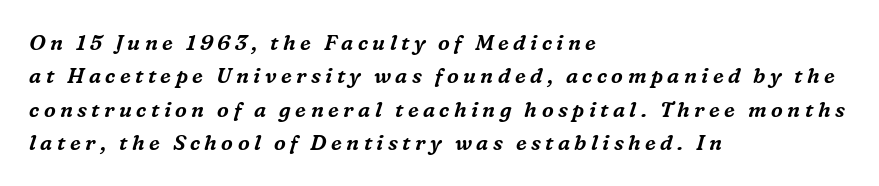
{"italic": "yes", "lean": "right", "slant_degrees": 16, "underline": "no", "align": "left", "line_spacing": "normal", "line_spacing_ratio": 1.59, "letter_spacing": "wide", "letter_spacing_em": 0.21, "glyph_px": 21}
